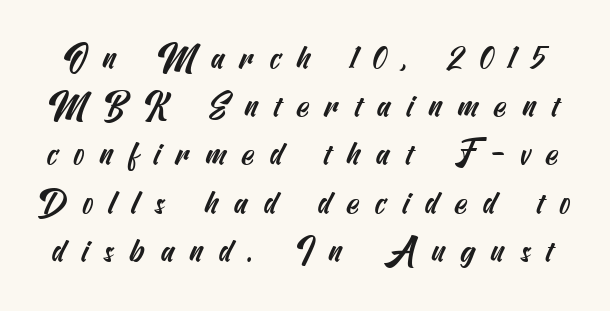
Q: Is the typeface a serif or a sans-serif typeface? A: Sans-serif.
Q: Is the text underlined? A: No.
Q: Is the spacing between letters normal or unusually wide? A: Unusually wide.
Q: Is the spacing between lines tight, normal or loose? A: Normal.
Q: Width (condensed, normal, or wide)? A: Condensed.
Q: Stroke contrast? A: Medium.
Q: x-height? A: Small.
